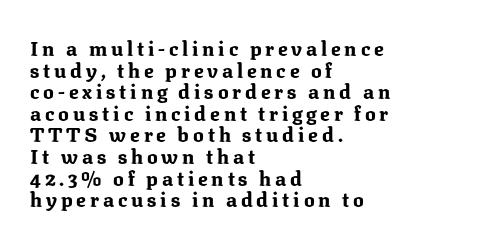
{"italic": "no", "bold": "yes", "underline": "no", "align": "left", "line_spacing": "tight", "line_spacing_ratio": 1.08, "glyph_px": 20}
